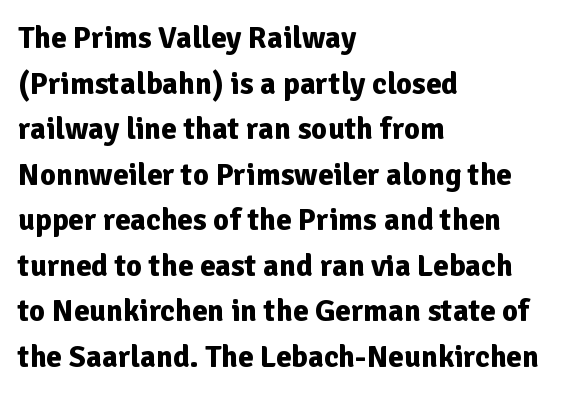
{"serif": "no", "italic": "no", "bold": "yes", "weight": "bold", "width": "normal", "stroke_contrast": "low", "x_height": "medium", "monospaced": "no", "underline": "no", "align": "left", "line_spacing": "normal", "line_spacing_ratio": 1.47, "letter_spacing": "normal", "letter_spacing_em": 0.0, "glyph_px": 31}
